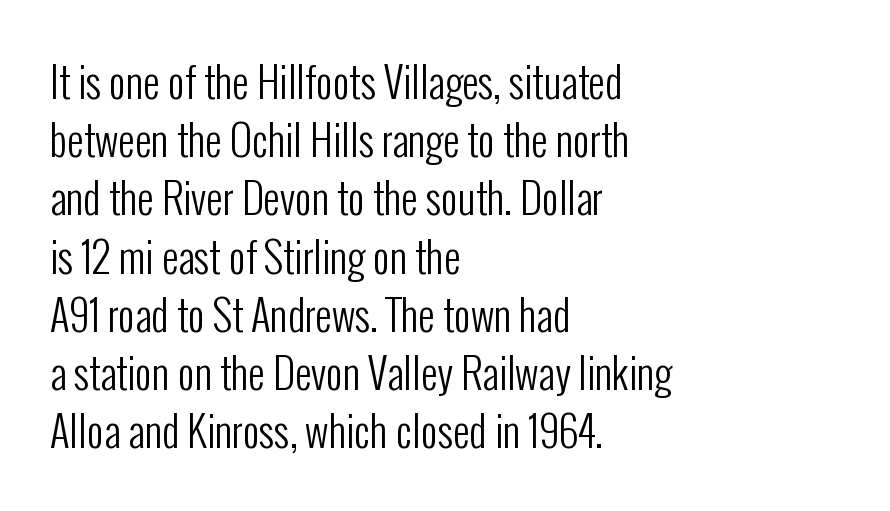
The image shows 41 px regular-weight, condensed sans-serif type, upright; set left-aligned, normal line spacing (1.42x), normal letter spacing, not underlined; low stroke contrast and a medium x-height.
